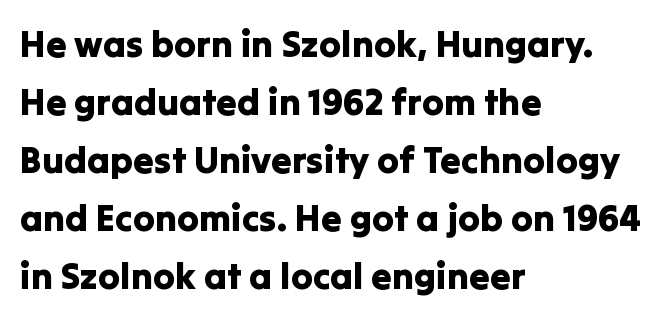
{"serif": "no", "italic": "no", "width": "normal", "stroke_contrast": "low", "x_height": "medium", "monospaced": "no", "underline": "no", "align": "left", "line_spacing": "normal", "line_spacing_ratio": 1.57, "letter_spacing": "normal", "letter_spacing_em": 0.0, "glyph_px": 37}
